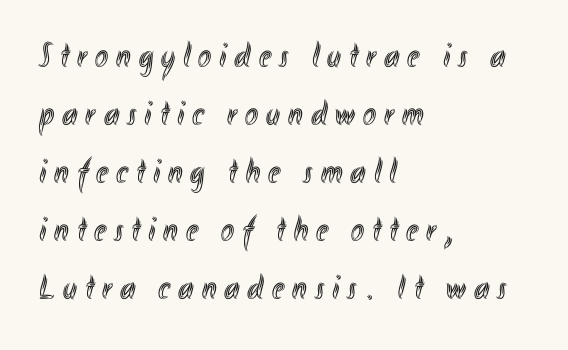
Q: Is the text italic (slanted)? A: Yes.
Q: Is the text underlined? A: No.
Q: How is the paragraph aligned? A: Left-aligned.
Q: Is the spacing between letters normal or unusually wide? A: Unusually wide.
Q: Is the spacing between lines tight, normal or loose? A: Normal.
Q: Width (condensed, normal, or wide)? A: Condensed.
Q: x-height? A: Small.
Q: Monospaced? A: No.
